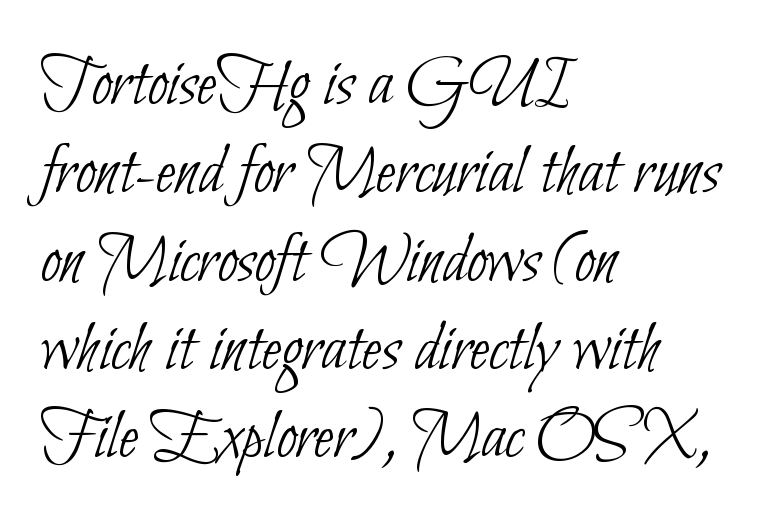
The image shows 73 px thin, condensed sans-serif type; set left-aligned, line spacing 1.21x, normal letter spacing, not underlined; low stroke contrast and a small x-height.
